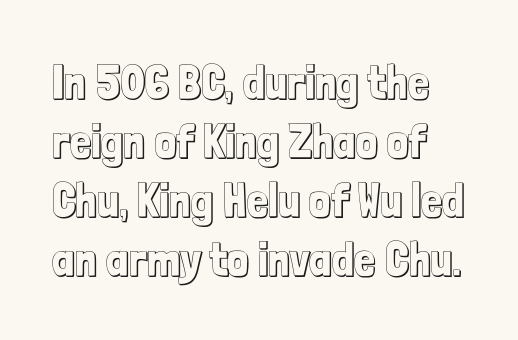
The image shows 48 px condensed type, upright; set line spacing 1.23x, normal letter spacing, not underlined; a medium x-height.
